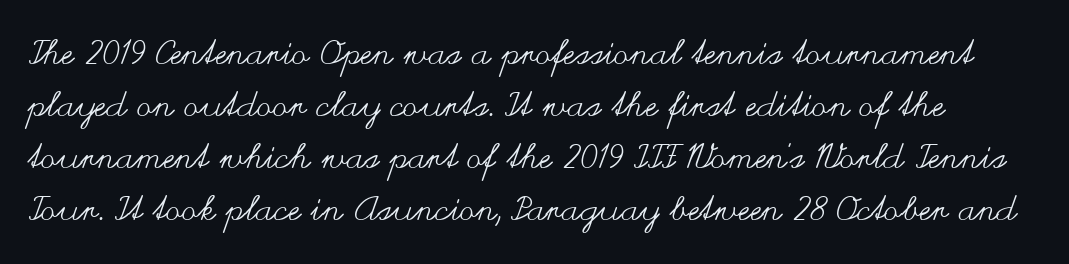
The image shows 34 px regular-weight, wide type; set normal line spacing (1.53x), normal letter spacing, not underlined; medium stroke contrast and a small x-height.
